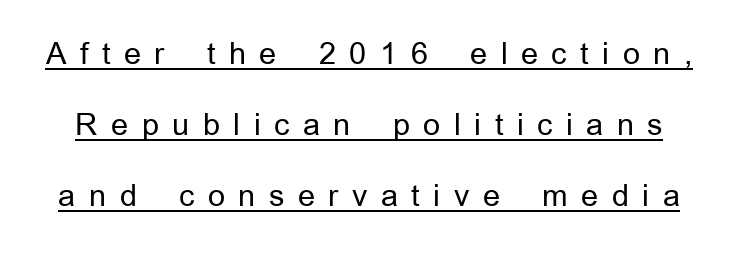
Q: Is the text bold? A: No.
Q: Is the text italic (slanted)? A: No, it is upright.
Q: Is the typeface a serif or a sans-serif typeface? A: Sans-serif.
Q: Is the text underlined? A: Yes.
Q: Is the spacing between letters normal or unusually wide? A: Unusually wide.
Q: Is the spacing between lines tight, normal or loose? A: Loose.
Q: Width (condensed, normal, or wide)? A: Normal.
Q: Stroke contrast? A: Low.
Q: x-height? A: Medium.
Q: Monospaced? A: No.
